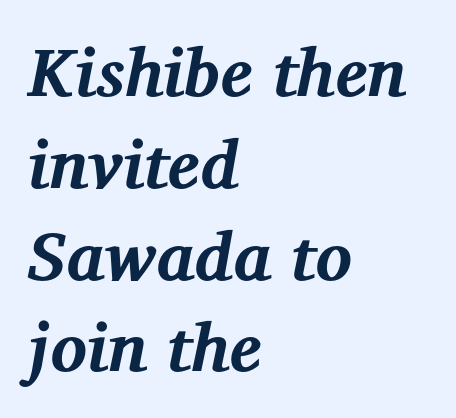
Q: Is the text bold? A: Yes.
Q: Is the text italic (slanted)? A: Yes, it leans right by about 12 degrees.
Q: Is the typeface a serif or a sans-serif typeface? A: Serif.
Q: Is the text underlined? A: No.
Q: How is the paragraph aligned? A: Left-aligned.
Q: Is the spacing between letters normal or unusually wide? A: Normal.
Q: Is the spacing between lines tight, normal or loose? A: Normal.
Q: Width (condensed, normal, or wide)? A: Normal.
Q: Stroke contrast? A: Medium.
Q: x-height? A: Medium.
Q: Monospaced? A: No.
